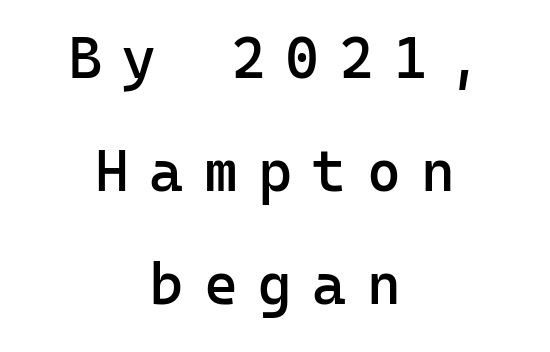
{"serif": "no", "italic": "no", "bold": "semi", "weight": "semibold", "width": "normal", "stroke_contrast": "low", "x_height": "medium", "monospaced": "yes", "underline": "no", "align": "center", "line_spacing": "loose", "line_spacing_ratio": 1.95, "letter_spacing": "wide", "letter_spacing_em": 0.35, "glyph_px": 58}
